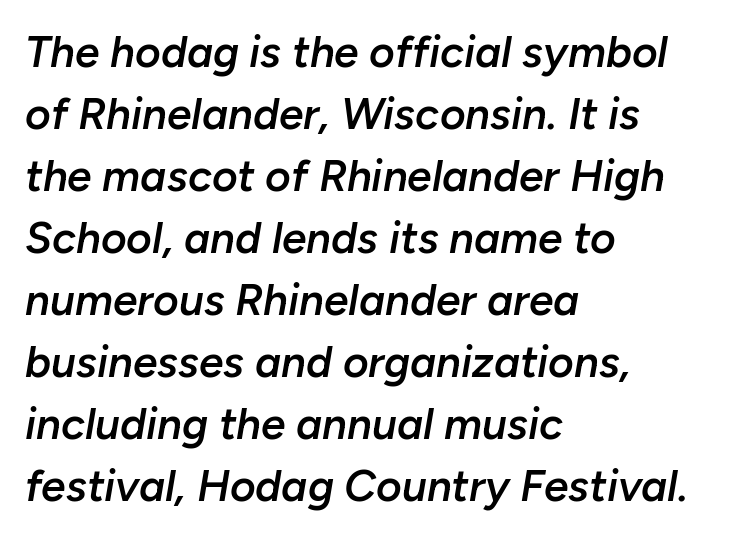
Rows of type keep a routine distance in the vertical direction. The face used here has a pronounced slope to its letters. Characters follow at the spacing the type designer built in. Firm but not heavy-handed strokes: this text is semibold. Where is the straight margin? On the left. This rendering features lettering with no underline.
